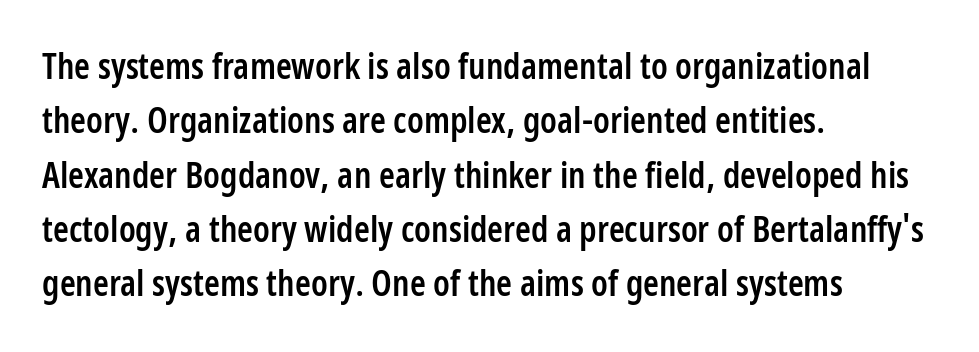
{"serif": "no", "italic": "no", "bold": "semi", "weight": "semibold", "width": "condensed", "stroke_contrast": "low", "x_height": "medium", "monospaced": "no", "underline": "no", "align": "left", "line_spacing": "normal", "line_spacing_ratio": 1.51, "letter_spacing": "normal", "letter_spacing_em": 0.0, "glyph_px": 36}
